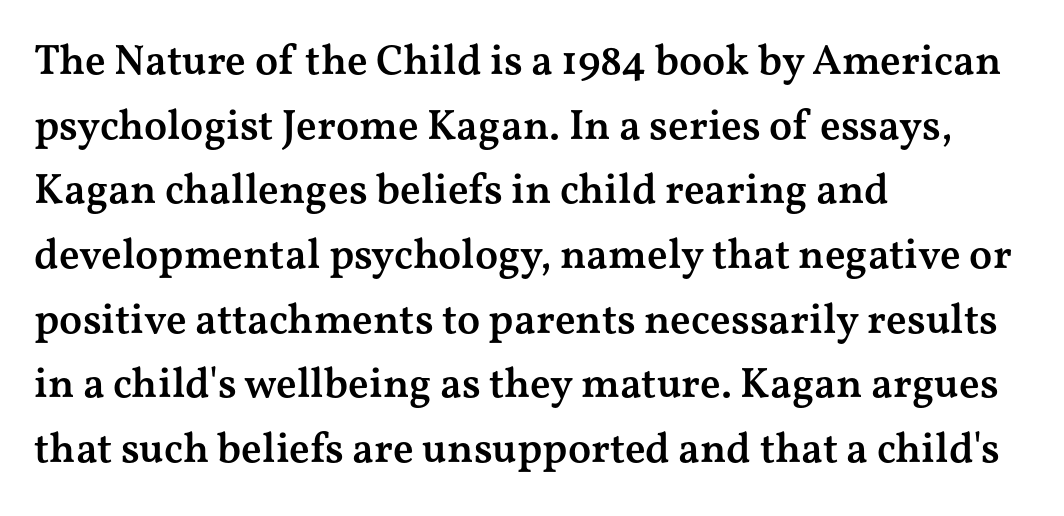
Q: Is the text bold? A: Semi-bold.
Q: Is the text italic (slanted)? A: No, it is upright.
Q: Is the typeface a serif or a sans-serif typeface? A: Serif.
Q: Is the text underlined? A: No.
Q: How is the paragraph aligned? A: Left-aligned.
Q: Is the spacing between letters normal or unusually wide? A: Normal.
Q: Is the spacing between lines tight, normal or loose? A: Normal.
Q: Width (condensed, normal, or wide)? A: Wide.
Q: Stroke contrast? A: Medium.
Q: x-height? A: Medium.
Q: Monospaced? A: No.
